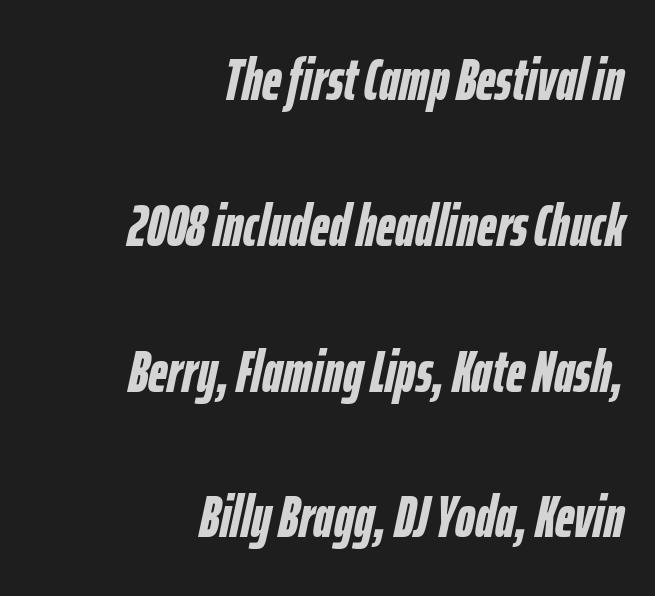
The image shows 60 px semibold, condensed type, italic (leaning right); set right-aligned, loose line spacing (2.43x), normal letter spacing, not underlined; low stroke contrast and a medium x-height.
